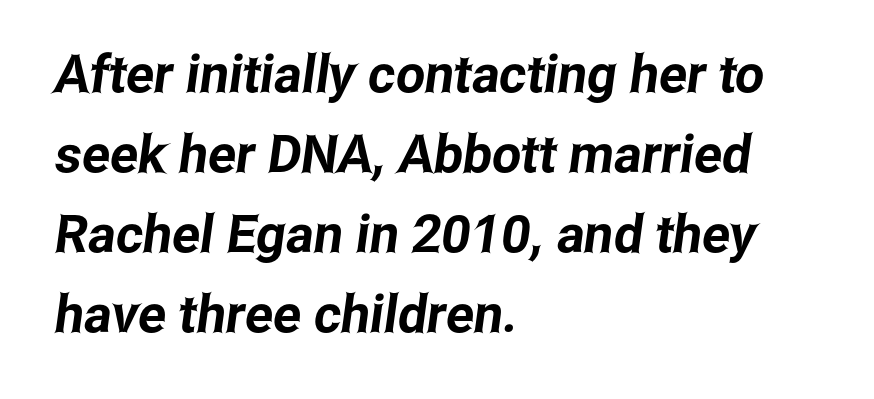
The type family on display is of the sans-serif kind. Default kerning and tracking; the words read as compact shapes. The lines are quadded left. Rule under the text: the space is simply empty. In terms of leading, this rendering sits right in the middle.
